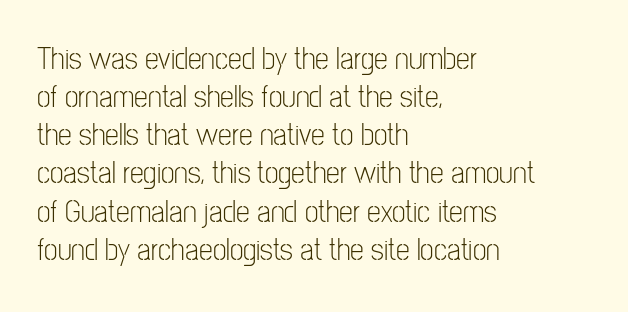
Q: Is the text bold? A: No.
Q: Is the text italic (slanted)? A: No, it is upright.
Q: Is the typeface a serif or a sans-serif typeface? A: Sans-serif.
Q: Is the text underlined? A: No.
Q: How is the paragraph aligned? A: Left-aligned.
Q: Is the spacing between letters normal or unusually wide? A: Normal.
Q: Width (condensed, normal, or wide)? A: Condensed.
Q: Stroke contrast? A: Low.
Q: x-height? A: Medium.
Q: Monospaced? A: No.
